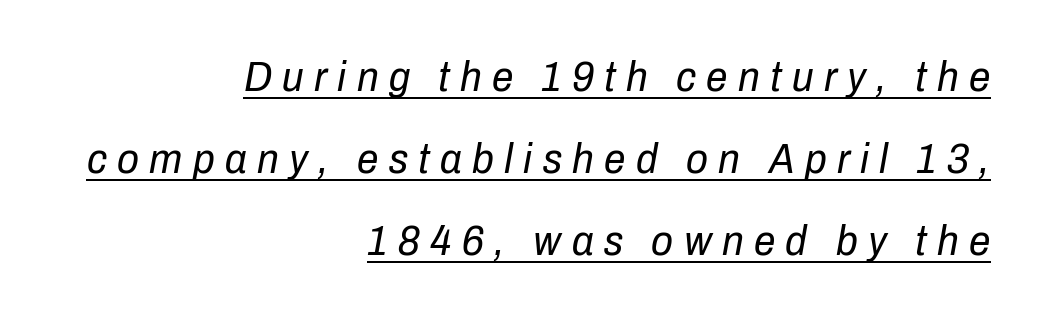
The rendering uses a large line-height, opening up the rows. No heavy texture on the line: the type isn't bold. The glyphs look as if they've been sheared to an angle. Glyph-to-glyph distance is far greater than everyday printed text. Casual observation: everything's shoved over to the right.
